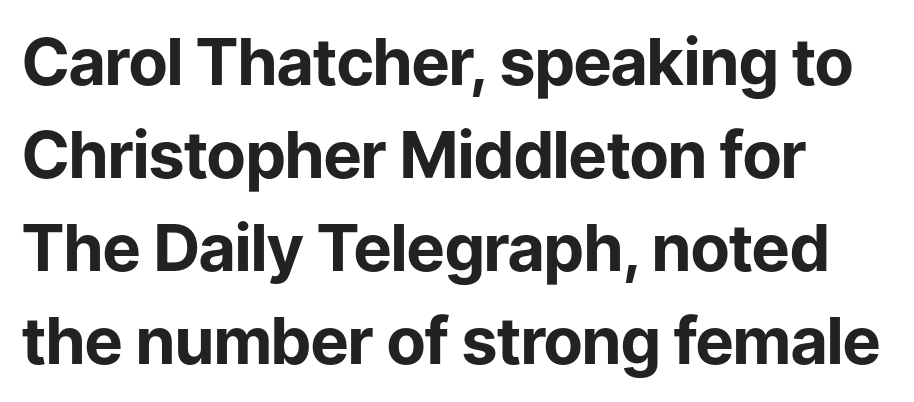
The image shows 65 px bold sans-serif type, upright; set normal line spacing (1.43x), normal letter spacing, not underlined; low stroke contrast and a medium x-height.
